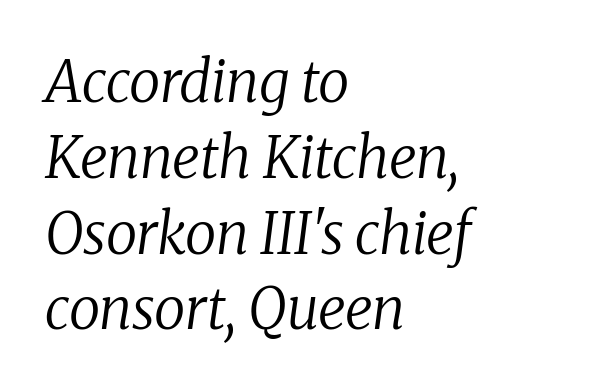
The image shows 57 px regular-weight serif type, italic (leaning right); set left-aligned, normal line spacing (1.33x), normal letter spacing, not underlined; low stroke contrast and a medium x-height.
